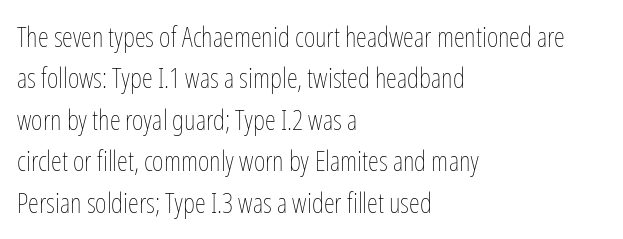
Weight: in the light-to-regular range. A roman cut, with each character standing at attention. Compared with typical body copy, the letter spacing here is the same. Here the designer chose a conventional face with non-uniform glyph widths. Horizontal bands of white between lines are of average thickness.
